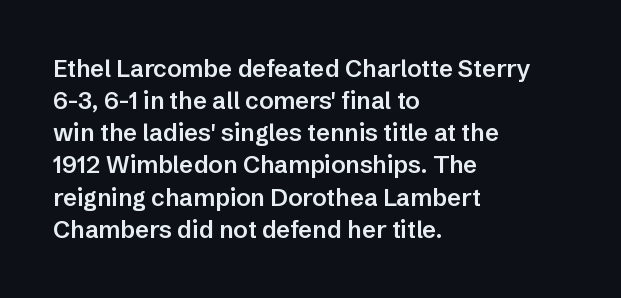
{"italic": "no", "bold": "semi", "underline": "no", "align": "left", "line_spacing": "normal", "line_spacing_ratio": 1.34, "letter_spacing": "normal", "letter_spacing_em": 0.0, "glyph_px": 24}
